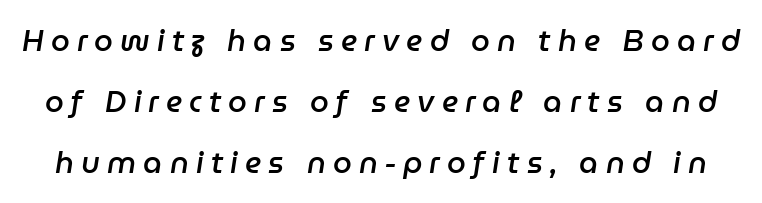
The typesetting leans somewhat heavy: a semibold. Spacing verdict: proportional, widths tailored to each character. Is the type slanted? Yes — the strokes lean at a clear angle. Interline gaps are noticeably wide in this sample.
